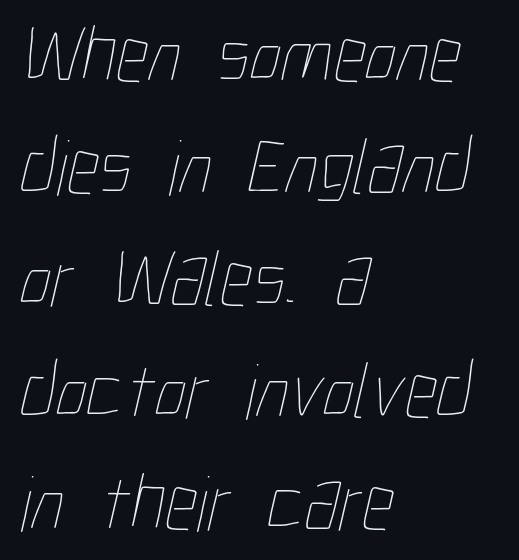
The image shows 80 px thin, condensed type; set left-aligned, normal line spacing (1.4x), normal letter spacing, not underlined; low stroke contrast and a medium x-height.
